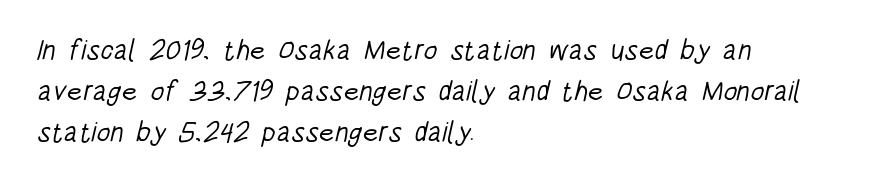
Q: Is the text bold? A: No.
Q: Is the typeface a serif or a sans-serif typeface? A: Sans-serif.
Q: Is the text underlined? A: No.
Q: How is the paragraph aligned? A: Left-aligned.
Q: Is the spacing between letters normal or unusually wide? A: Normal.
Q: Is the spacing between lines tight, normal or loose? A: Normal.
Q: Width (condensed, normal, or wide)? A: Condensed.
Q: Stroke contrast? A: Low.
Q: x-height? A: Large.
Q: Monospaced? A: No.
